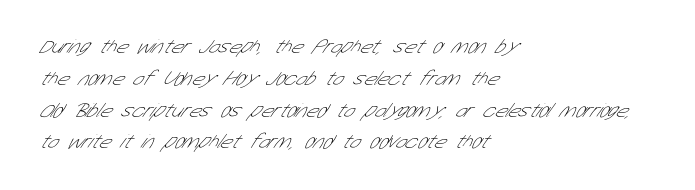
Q: Is the text bold? A: No.
Q: Is the text underlined? A: No.
Q: How is the paragraph aligned? A: Left-aligned.
Q: Is the spacing between letters normal or unusually wide? A: Normal.
Q: Is the spacing between lines tight, normal or loose? A: Normal.
